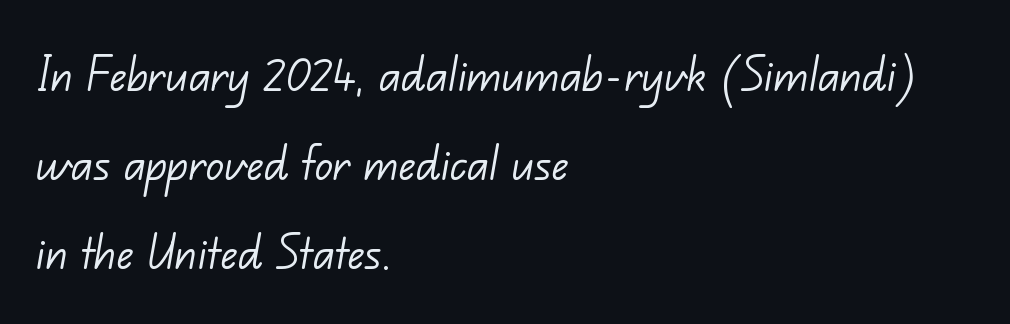
{"serif": "no", "bold": "no", "weight": "light", "width": "normal", "stroke_contrast": "low", "x_height": "small", "monospaced": "no", "underline": "no", "align": "left", "line_spacing": "normal", "line_spacing_ratio": 1.59, "letter_spacing": "normal", "letter_spacing_em": 0.0, "glyph_px": 56}
